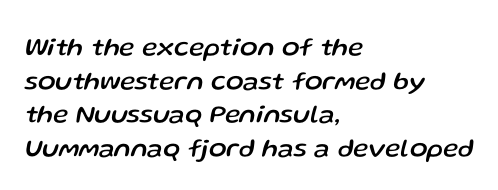
Horizontal alignment here is leftward, the default for most running prose. Beneath every word, the page is bare. The rendering uses a moderate line-height, typical for paragraphs. Standard letterfit; no display-style spreading of the glyphs. Does the lettering tilt? It does — this is italic.
